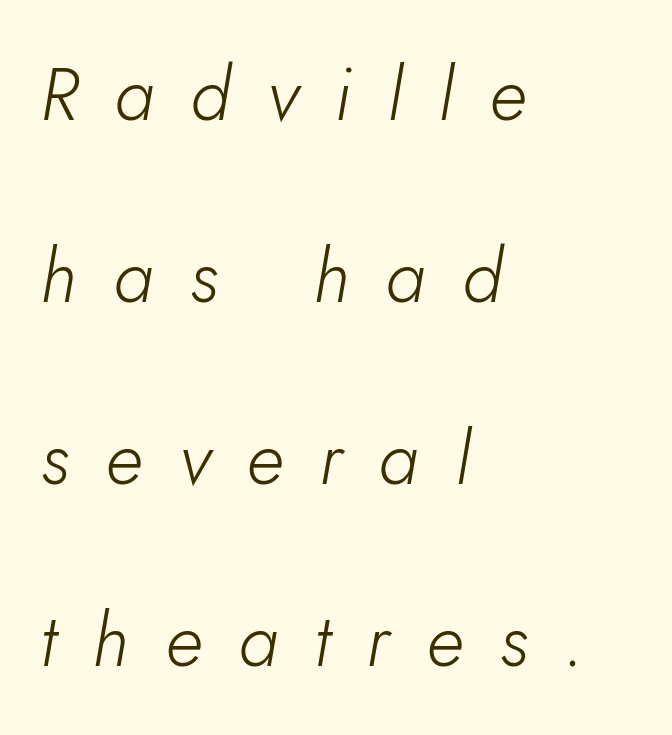
Q: Is the text bold? A: No.
Q: Is the text italic (slanted)? A: Yes, it leans right by about 5 degrees.
Q: Is the text underlined? A: No.
Q: How is the paragraph aligned? A: Left-aligned.
Q: Is the spacing between letters normal or unusually wide? A: Unusually wide.
Q: Is the spacing between lines tight, normal or loose? A: Loose.
Q: Width (condensed, normal, or wide)? A: Normal.
Q: Stroke contrast? A: Low.
Q: x-height? A: Small.
Q: Monospaced? A: No.
